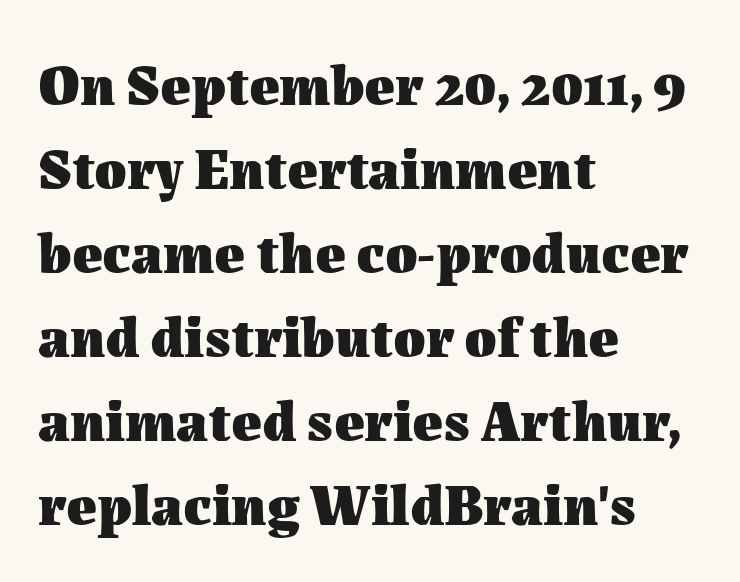
Q: Is the text bold? A: Yes.
Q: Is the text italic (slanted)? A: No, it is upright.
Q: Is the text underlined? A: No.
Q: How is the paragraph aligned? A: Left-aligned.
Q: Is the spacing between letters normal or unusually wide? A: Normal.
Q: Is the spacing between lines tight, normal or loose? A: Normal.
Q: Width (condensed, normal, or wide)? A: Normal.
Q: Stroke contrast? A: Medium.
Q: x-height? A: Medium.
Q: Monospaced? A: No.
